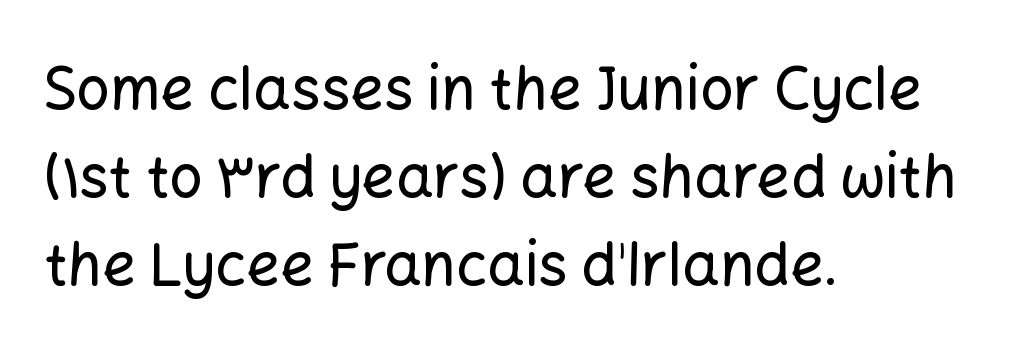
The image shows 59 px sans-serif type, upright; set left-aligned, normal line spacing (1.49x), normal letter spacing, not underlined; low stroke contrast and a medium x-height.
